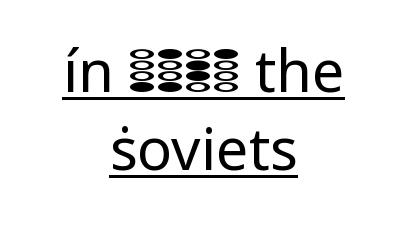
The image shows 58 px regular-weight sans-serif type, upright; set centered, normal line spacing (1.34x), normal letter spacing, underlined; low stroke contrast and a medium x-height.
